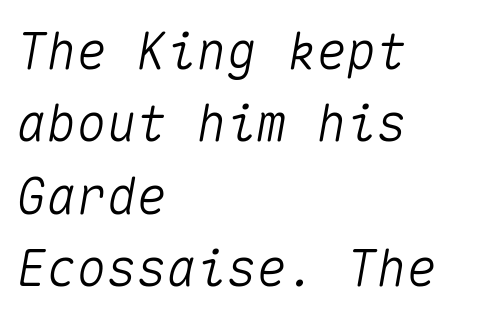
The text carries the slant typical of an italic or oblique font. The lines sit at an ordinary, default distance from one another. You could call the tracking neutral — neither tight nor loose. A typesetter would call this monospace, since all characters share one set width. The passage shown is not underscored anywhere.
